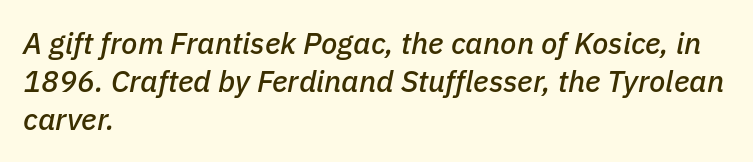
Q: Is the text italic (slanted)? A: Yes, it leans right by about 11 degrees.
Q: Is the text underlined? A: No.
Q: How is the paragraph aligned? A: Left-aligned.
Q: Is the spacing between letters normal or unusually wide? A: Normal.
Q: Is the spacing between lines tight, normal or loose? A: Normal.
Q: Width (condensed, normal, or wide)? A: Normal.
Q: Stroke contrast? A: Low.
Q: x-height? A: Medium.
Q: Monospaced? A: No.
